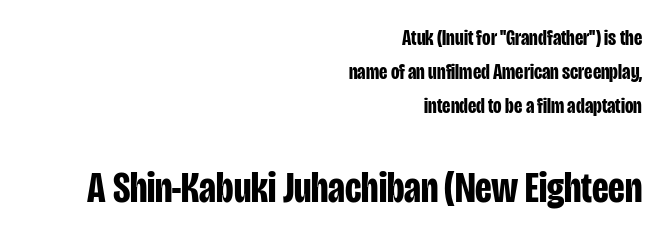
{"serif": "no", "italic": "no", "bold": "yes", "weight": "bold", "width": "condensed", "stroke_contrast": "low", "x_height": "large", "monospaced": "no", "underline": "no", "align": "right", "line_spacing": "normal", "line_spacing_ratio": 1.54, "letter_spacing": "normal", "letter_spacing_em": 0.0, "larger_block": "second", "size_ratio": 2.0, "glyph_px": 44}
